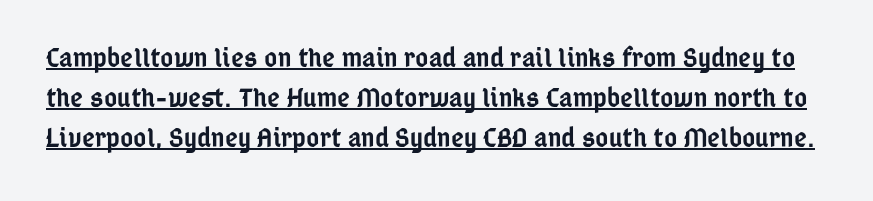
This is underlined copy, the kind a proofreader might mark for attention. Slightly chunky letters — semibold, I'd say, not full bold. No extra tracking has been applied to these lines. Spacing verdict: proportional, widths tailored to each character.
